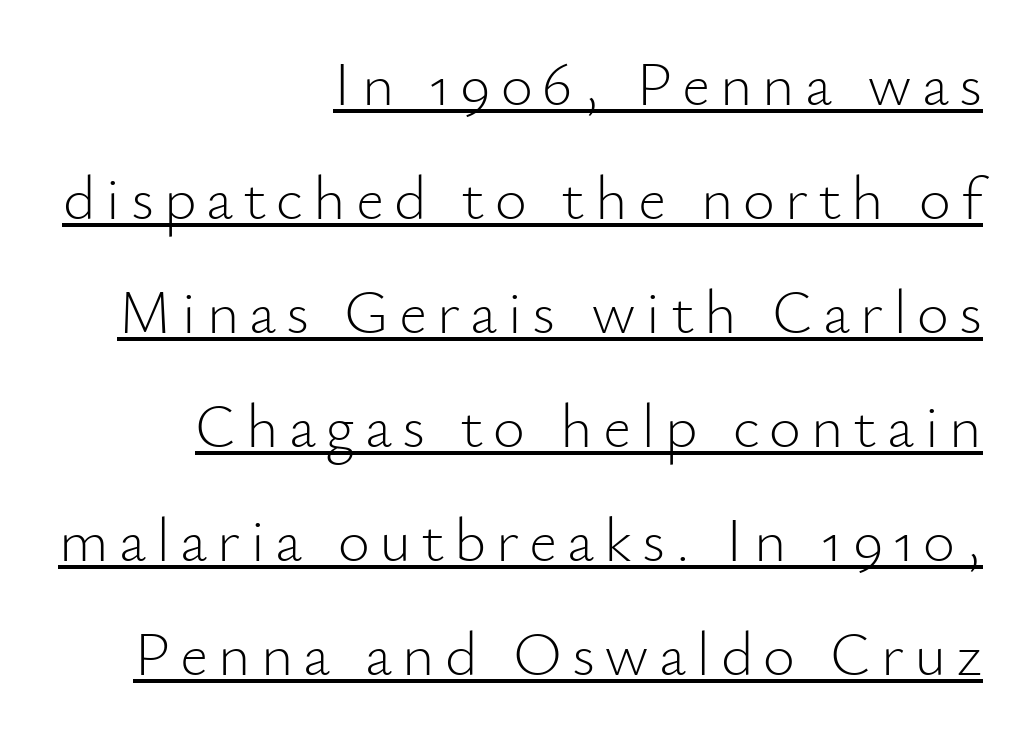
The image shows 62 px light sans-serif type, upright; set right-aligned, line spacing 1.84x, underlined; low stroke contrast and a small x-height.
